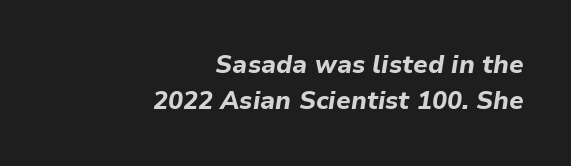
Whoever set this chose a conventional vertical rhythm. Has an underline been added? It has not. Typographic density is high because the face is bold. Observe the lean: these are italic letterforms. These lines are set flush right with a ragged left edge.
